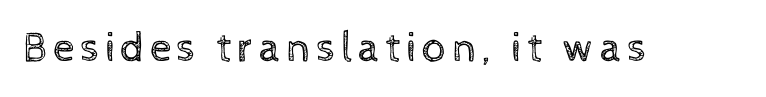
The typesetting does not lean heavy: it is not bold. The letters advance in unequal steps, a hallmark of proportional type. Tall strokes in this sample are plumb rather than angled. The passage shown is not underscored anywhere.
